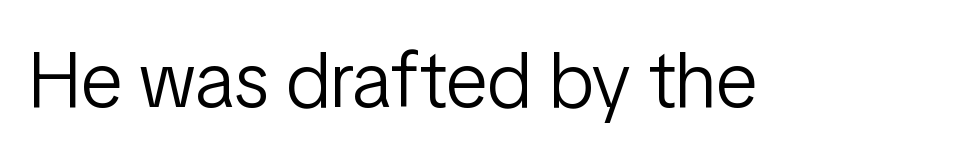
{"serif": "no", "italic": "no", "bold": "no", "weight": "light", "width": "condensed", "stroke_contrast": "low", "x_height": "medium", "monospaced": "no", "underline": "no", "letter_spacing": "normal", "letter_spacing_em": 0.0, "glyph_px": 79}
